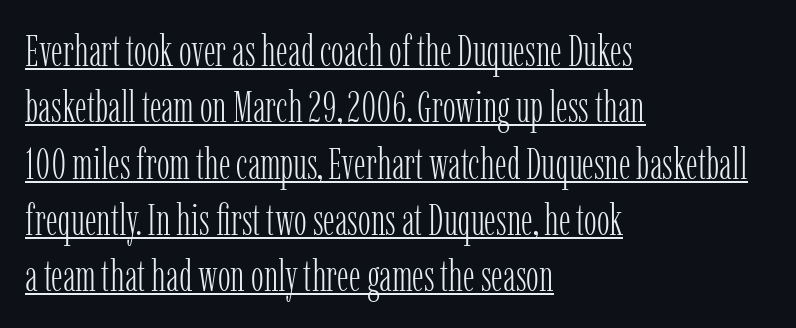
{"serif": "yes", "italic": "no", "bold": "no", "weight": "light", "width": "condensed", "stroke_contrast": "low", "x_height": "medium", "monospaced": "no", "underline": "yes", "align": "left", "line_spacing": "normal", "line_spacing_ratio": 1.31, "letter_spacing": "normal", "letter_spacing_em": 0.0, "glyph_px": 43}
